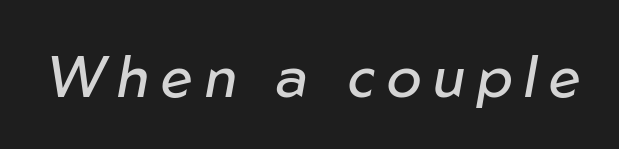
Q: Is the text bold? A: No.
Q: Is the text italic (slanted)? A: Yes, it leans right by about 10 degrees.
Q: Is the text underlined? A: No.
Q: Is the spacing between letters normal or unusually wide? A: Unusually wide.
Q: Width (condensed, normal, or wide)? A: Normal.
Q: Stroke contrast? A: Low.
Q: x-height? A: Medium.
Q: Monospaced? A: No.
